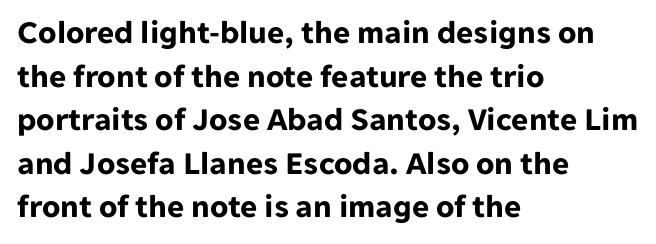
The image shows 33 px bold sans-serif type, upright; set left-aligned, normal line spacing (1.32x), normal letter spacing, not underlined; low stroke contrast and a medium x-height.
